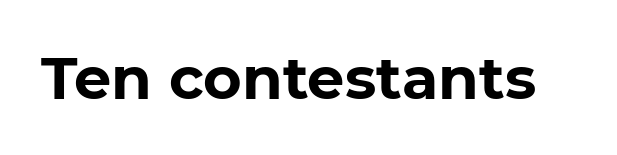
{"serif": "no", "bold": "yes", "weight": "bold", "width": "normal", "stroke_contrast": "low", "x_height": "medium", "monospaced": "no", "underline": "no", "letter_spacing": "normal", "letter_spacing_em": 0.0, "glyph_px": 59}
